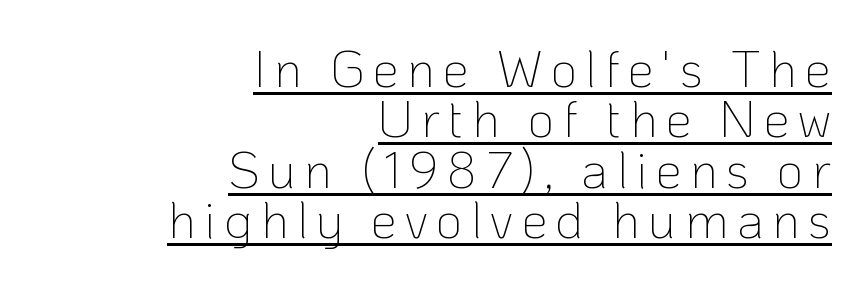
Q: Is the text bold? A: No.
Q: Is the text italic (slanted)? A: No, it is upright.
Q: Is the typeface a serif or a sans-serif typeface? A: Sans-serif.
Q: Is the text underlined? A: Yes.
Q: How is the paragraph aligned? A: Right-aligned.
Q: Is the spacing between lines tight, normal or loose? A: Tight.
Q: Width (condensed, normal, or wide)? A: Normal.
Q: Stroke contrast? A: Low.
Q: x-height? A: Medium.
Q: Monospaced? A: No.
